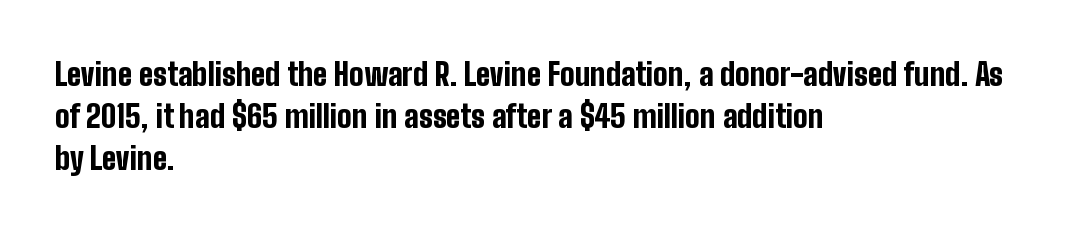
The image shows 31 px bold, condensed sans-serif type, upright; set left-aligned, normal line spacing (1.35x), normal letter spacing, not underlined; low stroke contrast and a medium x-height.
